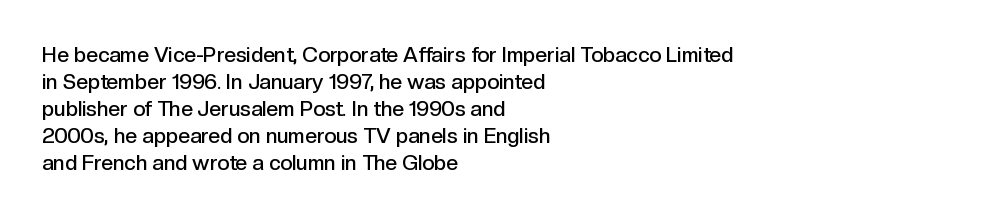
{"italic": "no", "bold": "semi", "underline": "no", "align": "left", "line_spacing": "normal", "line_spacing_ratio": 1.28, "letter_spacing": "normal", "letter_spacing_em": 0.0, "glyph_px": 21}
